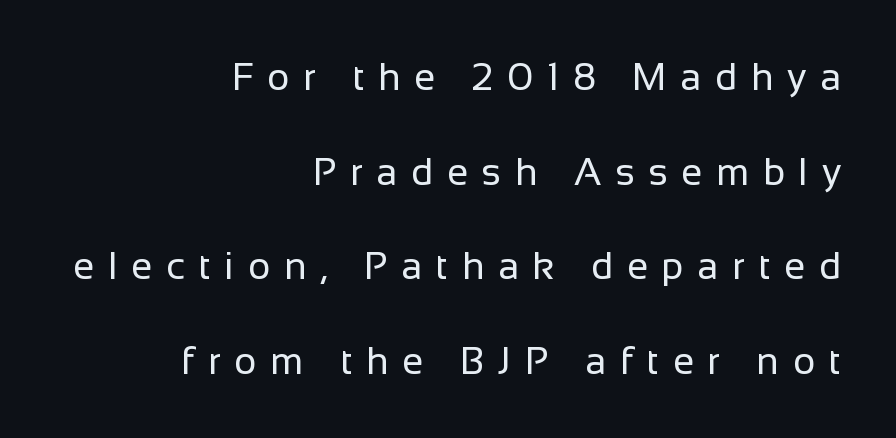
The image shows 38 px regular-weight sans-serif type, upright; set right-aligned, loose line spacing (2.49x), unusually wide letter spacing (+0.36 em), not underlined; low stroke contrast and a medium x-height.
